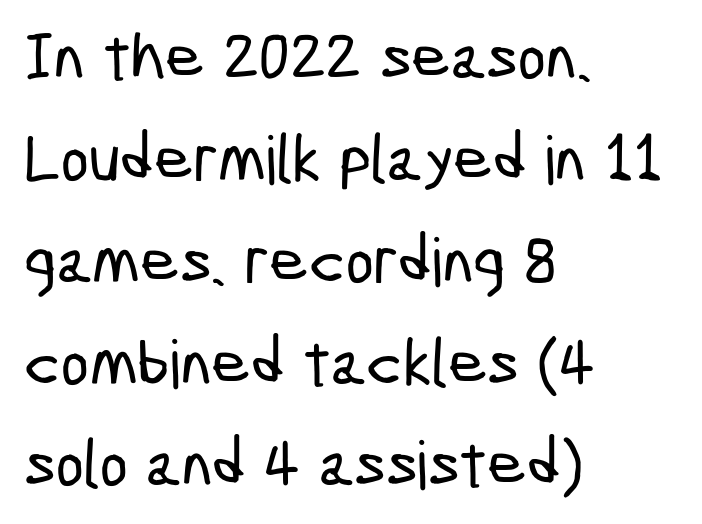
The image shows 67 px condensed sans-serif type; set left-aligned, normal line spacing (1.52x), normal letter spacing, not underlined; low stroke contrast and a medium x-height.
